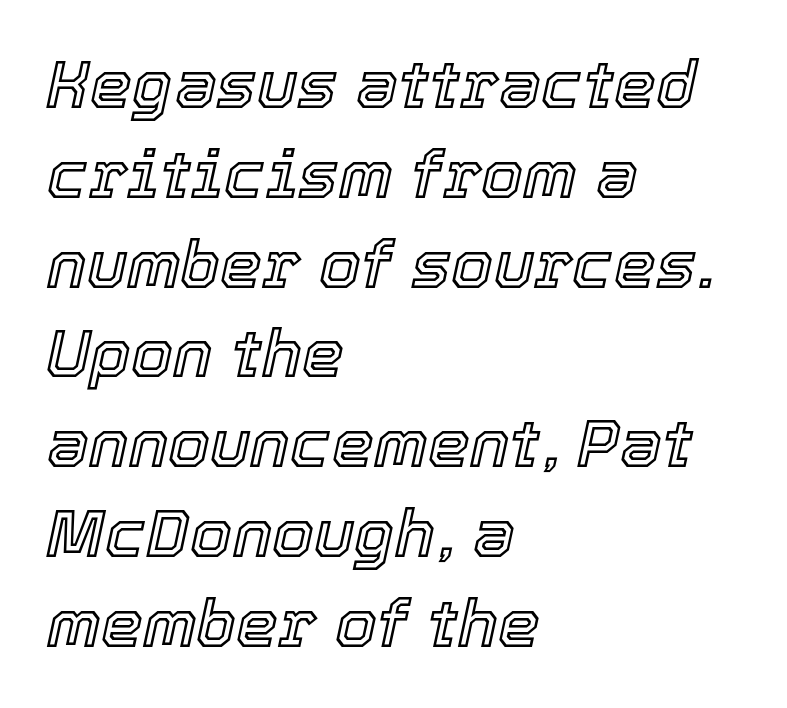
It's the slanting kind of type. Horizontal bands of white between lines are of average thickness. Underlining? Definitely not there. This sample is left-justified, so line endings fall wherever the words run out.
